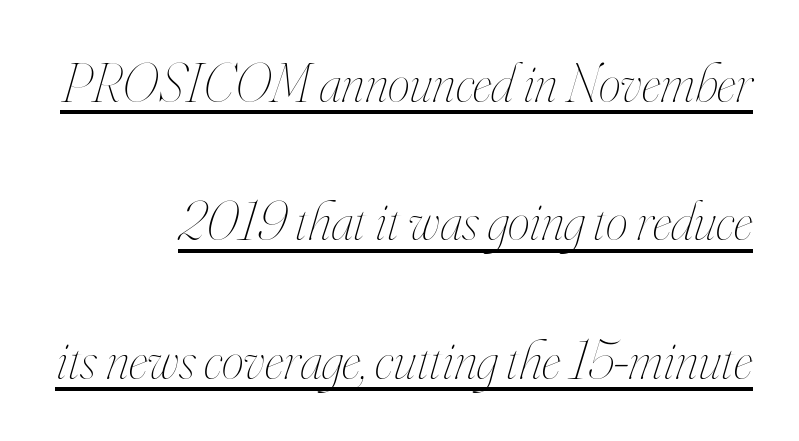
Q: Is the text bold? A: No.
Q: Is the text italic (slanted)? A: Yes, it leans right by about 16 degrees.
Q: Is the text underlined? A: Yes.
Q: How is the paragraph aligned? A: Right-aligned.
Q: Is the spacing between letters normal or unusually wide? A: Normal.
Q: Is the spacing between lines tight, normal or loose? A: Loose.
Q: Width (condensed, normal, or wide)? A: Condensed.
Q: Stroke contrast? A: High.
Q: x-height? A: Small.
Q: Monospaced? A: No.
